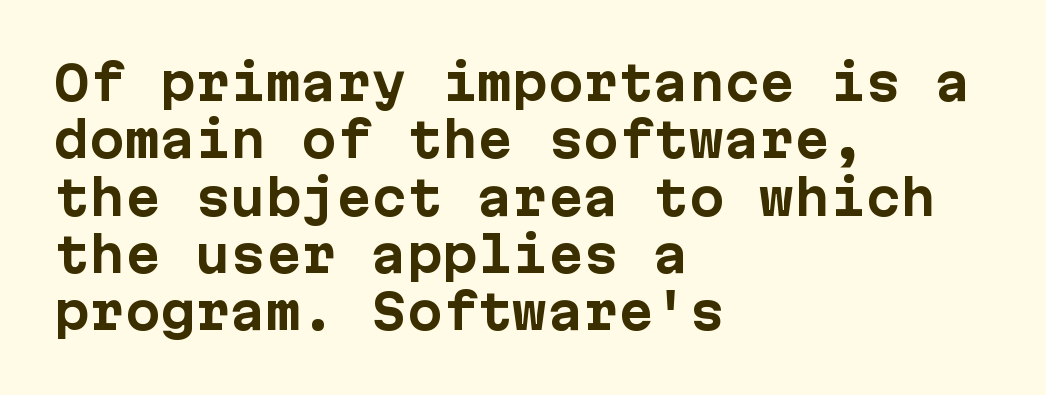
The image shows 47 px bold sans-serif type, upright, monospaced; set left-aligned, line spacing 1.22x, normal letter spacing, not underlined; low stroke contrast and a medium x-height.
